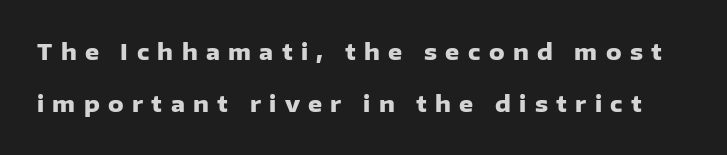
The line-height multiplier appears high, well above default. Beneath every word, the page is bare. Heft: maximum for text — a bold. Tall strokes in this sample are plumb rather than angled. Someone cranked the tracking dial way up on this one.
